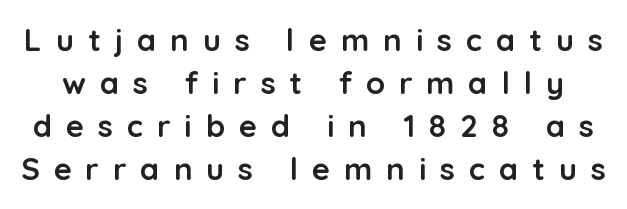
Observe the absence of serifs on each vertical stroke in this sample. In terms of letterspacing, this is a distinctly airy, spread setting. This sample uses an upright cut, with every glyph sitting square on the baseline. No word sits above an underline. Varying glyph widths throughout — classic text-font behaviour. Summary of weight: heavy, a full bold.
